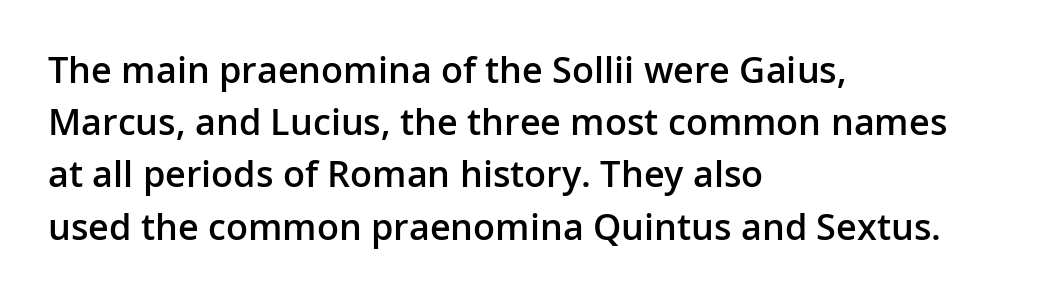
{"serif": "no", "italic": "no", "bold": "semi", "weight": "semibold", "width": "normal", "stroke_contrast": "low", "x_height": "medium", "monospaced": "no", "underline": "no", "align": "left", "line_spacing": "normal", "line_spacing_ratio": 1.45, "letter_spacing": "normal", "letter_spacing_em": 0.0, "glyph_px": 36}
